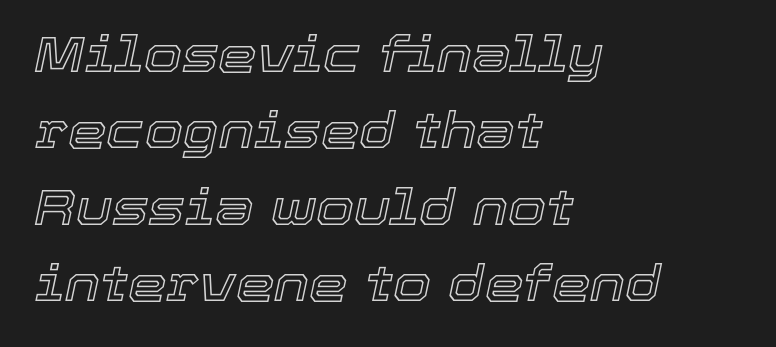
Q: Is the text italic (slanted)? A: Yes, it leans right by about 12 degrees.
Q: Is the text underlined? A: No.
Q: How is the paragraph aligned? A: Left-aligned.
Q: Is the spacing between letters normal or unusually wide? A: Normal.
Q: Is the spacing between lines tight, normal or loose? A: Normal.
Q: Width (condensed, normal, or wide)? A: Normal.
Q: x-height? A: Medium.
Q: Monospaced? A: No.
